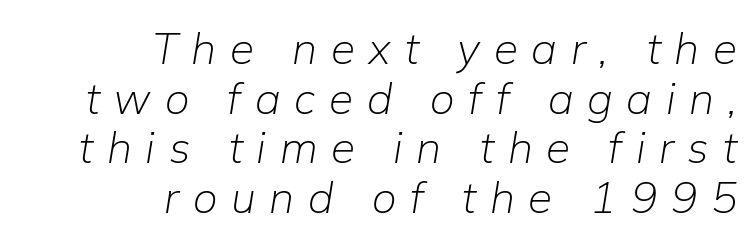
Q: Is the text bold? A: No.
Q: Is the text italic (slanted)? A: Yes, it leans right by about 9 degrees.
Q: Is the text underlined? A: No.
Q: How is the paragraph aligned? A: Right-aligned.
Q: Is the spacing between letters normal or unusually wide? A: Unusually wide.
Q: Is the spacing between lines tight, normal or loose? A: Tight.
Q: Width (condensed, normal, or wide)? A: Normal.
Q: Stroke contrast? A: Low.
Q: x-height? A: Medium.
Q: Monospaced? A: No.
